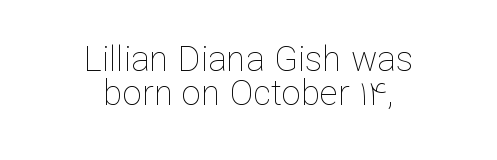
Stems here are at most as thick as an everyday book face. Does the copy run flush right? No — it is centered line by line. Do the characters align in a grid? No, the font is proportional. The lettering stays uniformly vertical, giving the passage a roman look.
